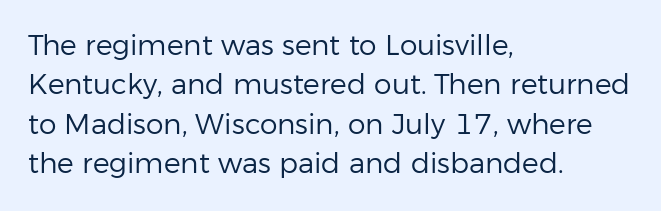
The letters carry no serifs — their stems end cleanly without finishing strokes. The strokes carry an ordinary text weight at most. Does extra space separate the letters? No, they use regular spacing. Here the designer chose a conventional face with non-uniform glyph widths.
